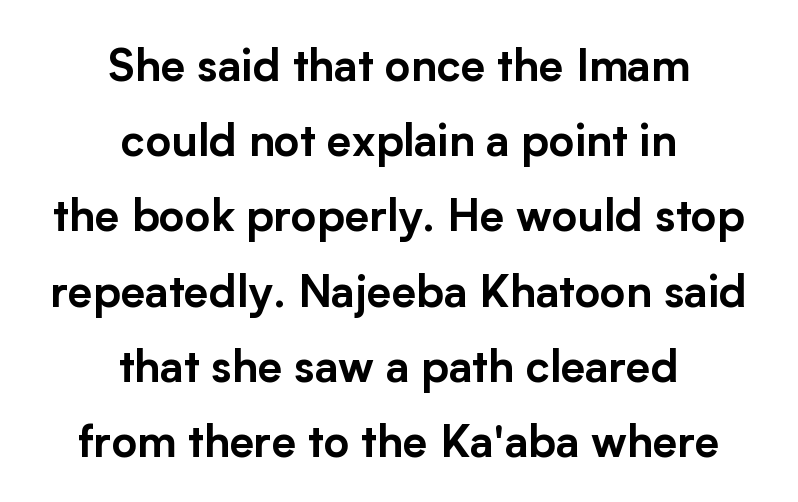
The face used here is rendered with its standard letterfit. Each letter keeps its own natural width here, so spacing adapts to shape. Has an underline been added? It has not. The typeface chosen for these lines omits serifs.
